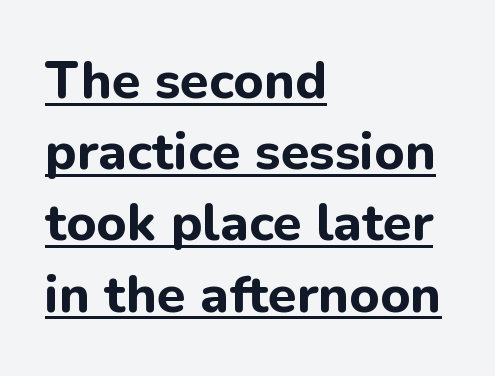
The image shows 52 px bold sans-serif type, upright; set left-aligned, normal line spacing (1.37x), normal letter spacing, underlined; low stroke contrast and a medium x-height.
